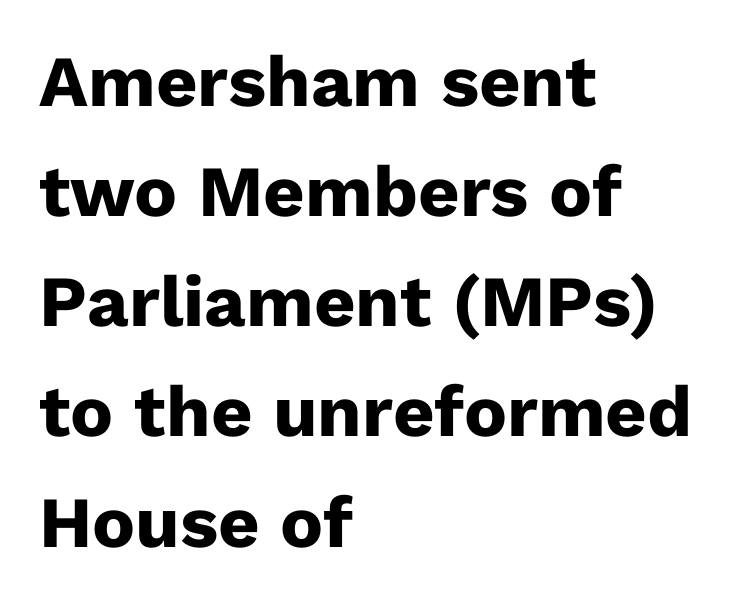
Q: Is the text bold? A: Yes.
Q: Is the text italic (slanted)? A: No, it is upright.
Q: Is the typeface a serif or a sans-serif typeface? A: Sans-serif.
Q: Is the text underlined? A: No.
Q: How is the paragraph aligned? A: Left-aligned.
Q: Is the spacing between letters normal or unusually wide? A: Normal.
Q: Is the spacing between lines tight, normal or loose? A: Normal.
Q: Width (condensed, normal, or wide)? A: Normal.
Q: Stroke contrast? A: Low.
Q: x-height? A: Medium.
Q: Monospaced? A: No.
